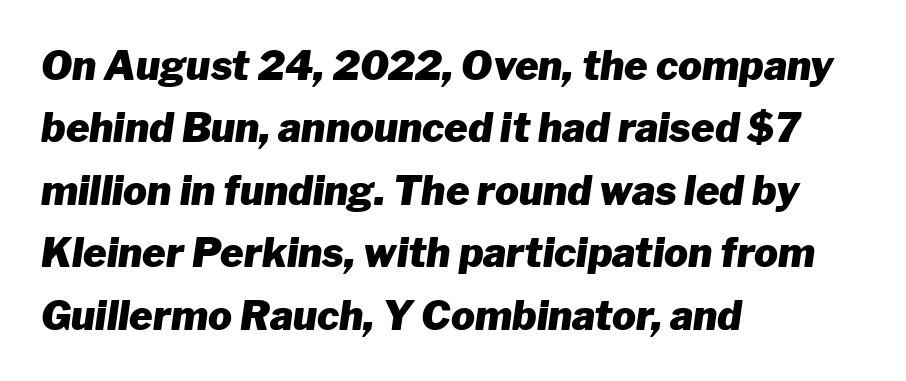
The image shows 40 px heavy type, italic (leaning right); set left-aligned, normal line spacing (1.56x), normal letter spacing, not underlined; low stroke contrast and a medium x-height.
